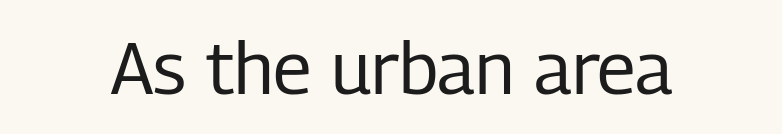
Q: Is the text bold? A: No.
Q: Is the text italic (slanted)? A: No, it is upright.
Q: Is the typeface a serif or a sans-serif typeface? A: Sans-serif.
Q: Is the text underlined? A: No.
Q: Is the spacing between letters normal or unusually wide? A: Normal.
Q: Width (condensed, normal, or wide)? A: Condensed.
Q: Stroke contrast? A: Low.
Q: x-height? A: Medium.
Q: Monospaced? A: No.
